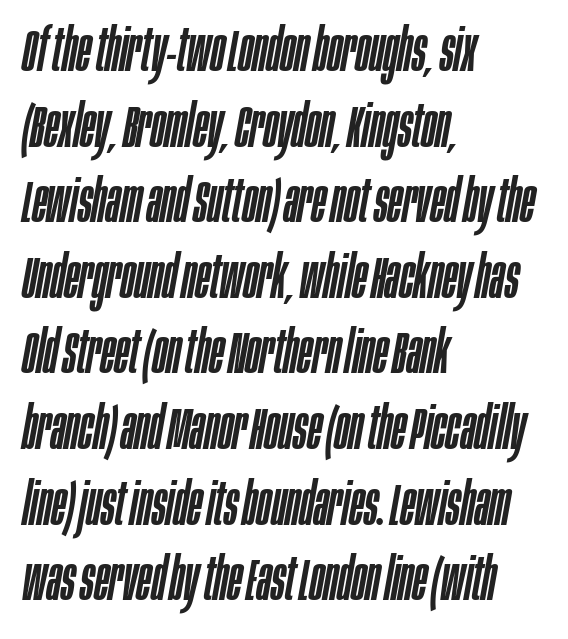
Q: Is the text italic (slanted)? A: Yes, it leans right by about 10 degrees.
Q: Is the text underlined? A: No.
Q: How is the paragraph aligned? A: Left-aligned.
Q: Is the spacing between letters normal or unusually wide? A: Normal.
Q: Is the spacing between lines tight, normal or loose? A: Normal.
Q: Width (condensed, normal, or wide)? A: Condensed.
Q: Stroke contrast? A: Low.
Q: x-height? A: Large.
Q: Monospaced? A: No.
